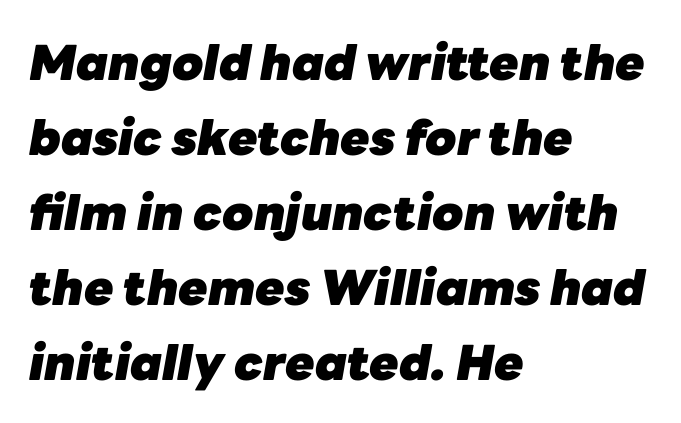
{"italic": "yes", "lean": "right", "slant_degrees": 10, "bold": "yes", "weight": "heavy", "width": "normal", "stroke_contrast": "low", "x_height": "medium", "monospaced": "no", "underline": "no", "align": "left", "line_spacing": "normal", "line_spacing_ratio": 1.56, "letter_spacing": "normal", "letter_spacing_em": 0.0, "glyph_px": 48}
